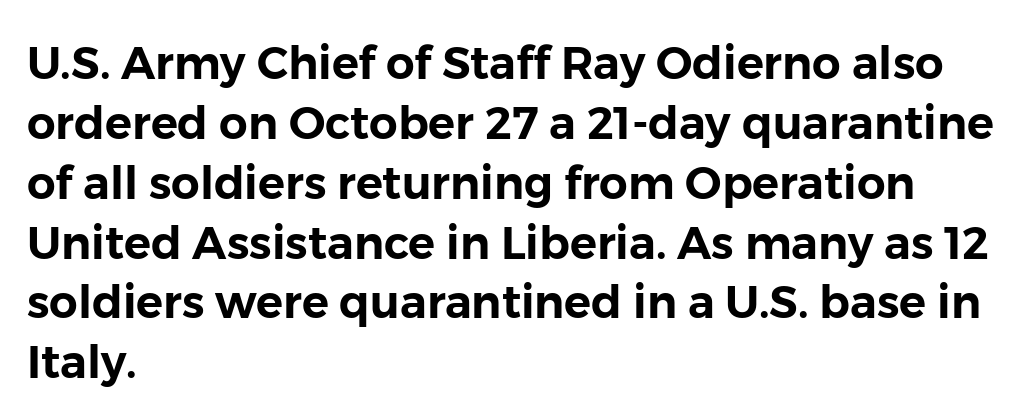
{"serif": "no", "italic": "no", "width": "normal", "stroke_contrast": "low", "x_height": "medium", "monospaced": "no", "underline": "no", "align": "left", "line_spacing": "normal", "line_spacing_ratio": 1.33, "letter_spacing": "normal", "letter_spacing_em": 0.0, "glyph_px": 45}
